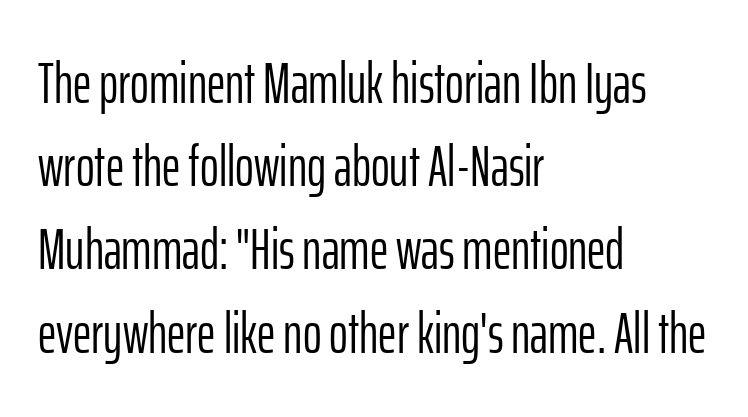
{"serif": "no", "italic": "no", "bold": "no", "weight": "light", "width": "condensed", "stroke_contrast": "low", "x_height": "medium", "monospaced": "no", "underline": "no", "align": "left", "line_spacing": "normal", "line_spacing_ratio": 1.46, "letter_spacing": "normal", "letter_spacing_em": 0.0, "glyph_px": 57}
